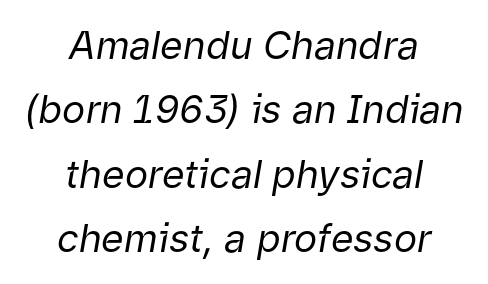
{"italic": "yes", "lean": "right", "slant_degrees": 9, "bold": "no", "weight": "regular", "width": "normal", "stroke_contrast": "low", "x_height": "medium", "monospaced": "no", "underline": "no", "align": "center", "line_spacing": "normal", "line_spacing_ratio": 1.65, "letter_spacing": "normal", "letter_spacing_em": 0.0, "glyph_px": 39}
